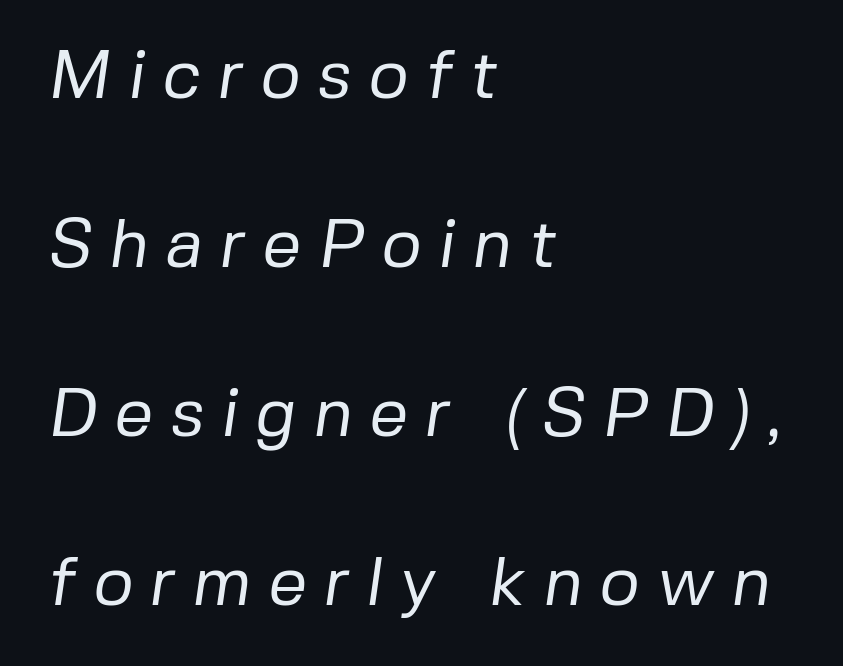
The image shows 69 px regular-weight sans-serif type; set left-aligned, loose line spacing (2.45x), unusually wide letter spacing (+0.24 em), not underlined; low stroke contrast and a medium x-height.
